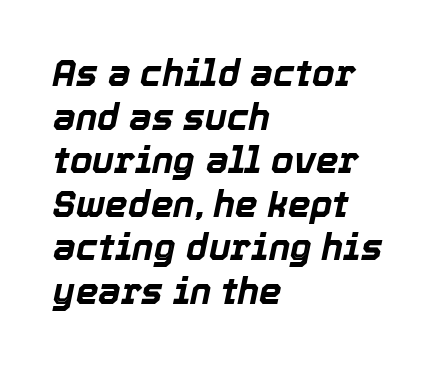
This is heavy type, rendered in bold. Horizontal alignment here is leftward, the default for most running prose. A clean baseline with only descenders dipping below it. Is this a fixed-width face? No — the glyphs have proportional, varying widths. This sample uses plain, unmodified letter spacing. These lines were composed using italics.
